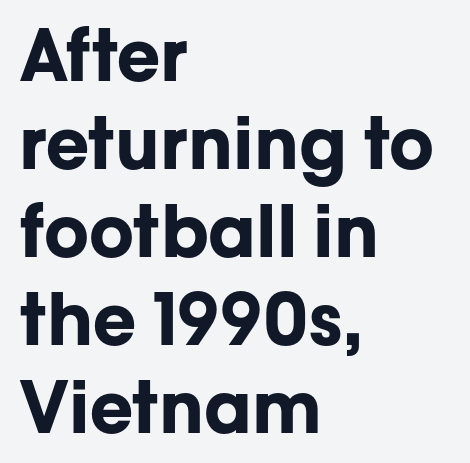
{"serif": "no", "italic": "no", "bold": "yes", "weight": "bold", "width": "normal", "stroke_contrast": "low", "x_height": "medium", "monospaced": "no", "underline": "no", "align": "left", "line_spacing_ratio": 1.24, "letter_spacing": "normal", "letter_spacing_em": 0.0, "glyph_px": 71}
